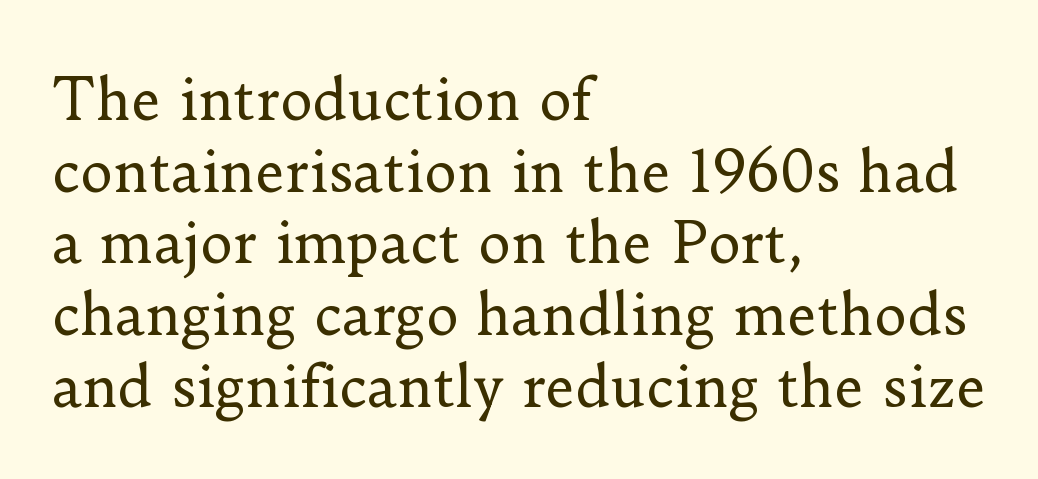
{"serif": "yes", "italic": "no", "bold": "no", "weight": "regular", "width": "normal", "stroke_contrast": "low", "x_height": "small", "monospaced": "no", "underline": "no", "align": "left", "line_spacing": "normal", "line_spacing_ratio": 1.28, "letter_spacing": "normal", "letter_spacing_em": 0.0, "glyph_px": 56}
